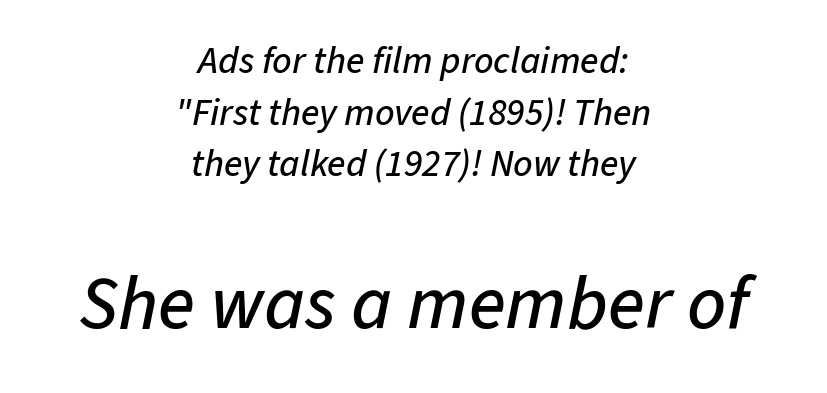
Regular leading. Caption: multi-line text, centered on the measure. How are the letters spaced? Ordinarily, with no added tracking. The block sitting lower on the canvas is the one with enlarged characters. Slanted lettering throughout.
